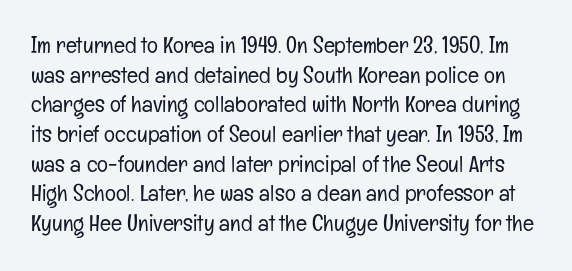
Bare-footed words on every line. The rows are spaced the way most documents space them. The lettering holds an erect, upright posture throughout. The face looks like a standard text weight, possibly lighter. Does extra space separate the letters? No, they use regular spacing.
